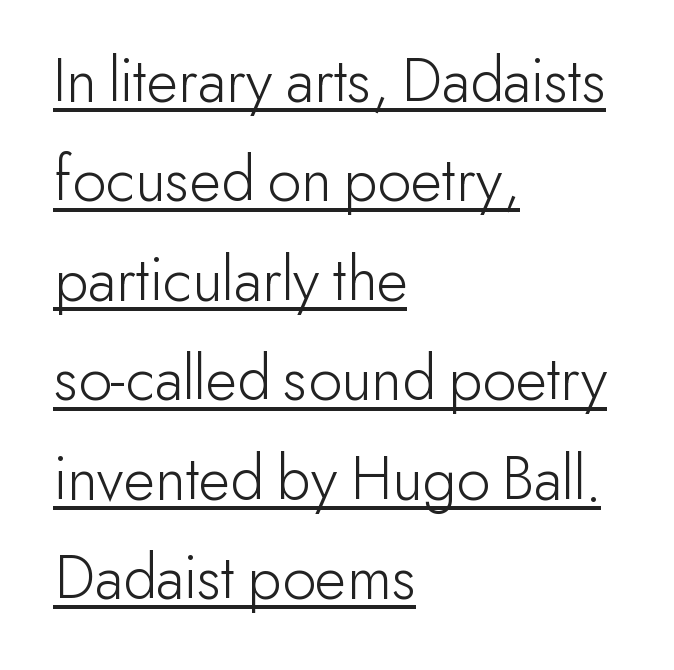
The image shows 65 px light sans-serif type, upright; set left-aligned, normal line spacing (1.53x), normal letter spacing, underlined; low stroke contrast and a small x-height.
